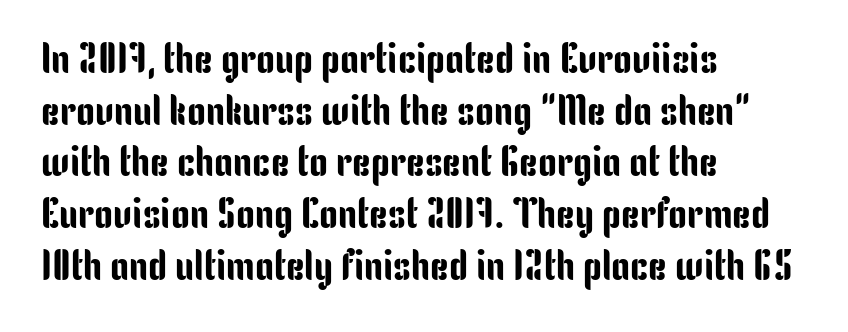
Note the varied advance widths — an 'i' is clearly narrower than an 'm'. Nobody touched the tracking dial on this one. Upright lettering throughout. These lines are composed in type without serifs. Notice how the passage keeps a crisp vertical edge on the left only.
